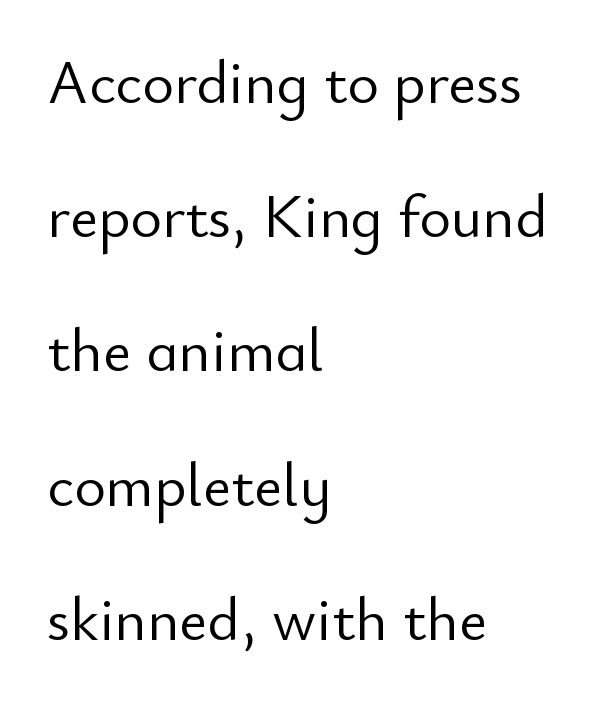
{"serif": "no", "italic": "no", "bold": "no", "weight": "light", "width": "normal", "stroke_contrast": "low", "x_height": "small", "monospaced": "no", "underline": "no", "align": "left", "line_spacing": "loose", "line_spacing_ratio": 2.2, "letter_spacing": "normal", "letter_spacing_em": 0.0, "glyph_px": 61}
